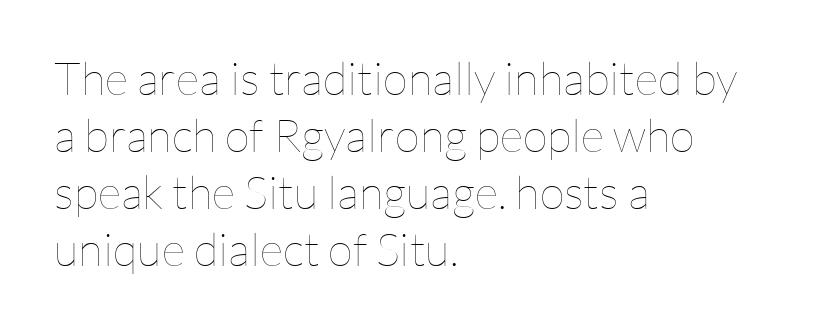
The image shows 46 px thin type, upright; set left-aligned, line spacing 1.24x, normal letter spacing, not underlined; low stroke contrast and a medium x-height.
